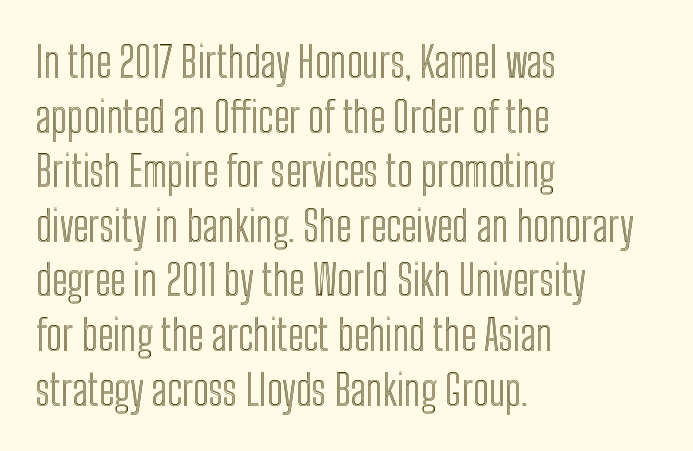
Q: Is the text italic (slanted)? A: No, it is upright.
Q: Is the text underlined? A: No.
Q: How is the paragraph aligned? A: Left-aligned.
Q: Is the spacing between letters normal or unusually wide? A: Normal.
Q: Is the spacing between lines tight, normal or loose? A: Normal.
Q: Width (condensed, normal, or wide)? A: Condensed.
Q: x-height? A: Medium.
Q: Monospaced? A: No.
